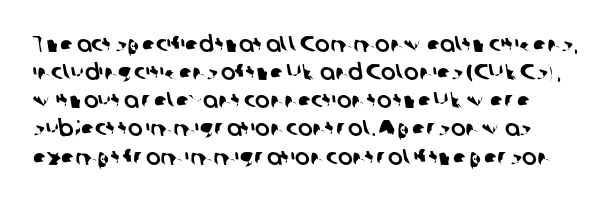
{"underline": "no", "line_spacing": "normal", "line_spacing_ratio": 1.28, "letter_spacing": "normal", "letter_spacing_em": 0.0, "glyph_px": 22}
